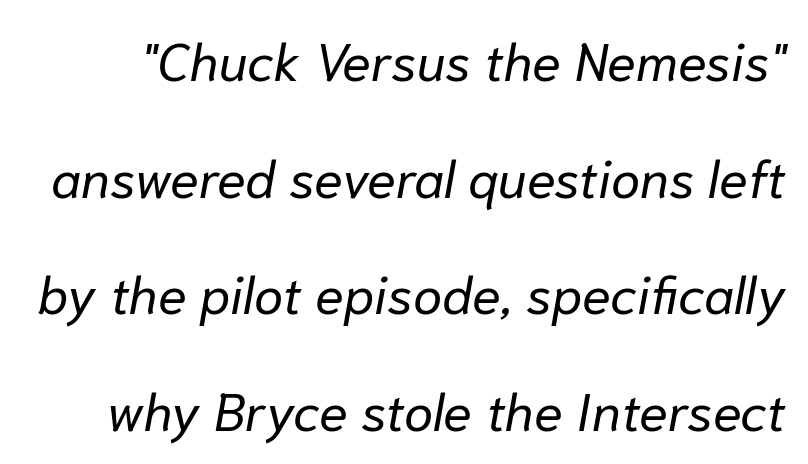
{"italic": "yes", "lean": "right", "slant_degrees": 10, "bold": "no", "weight": "regular", "width": "normal", "stroke_contrast": "low", "x_height": "medium", "monospaced": "no", "underline": "no", "line_spacing": "loose", "line_spacing_ratio": 2.2, "letter_spacing": "normal", "letter_spacing_em": 0.0, "glyph_px": 53}
